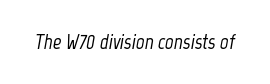
The image shows 21 px text type, italic (leaning right); set normal letter spacing, not underlined.
